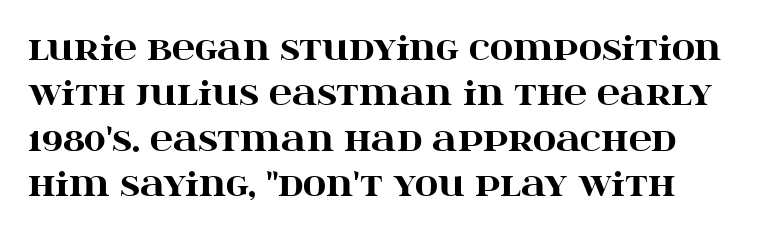
The image shows 32 px heavy, wide serif type, upright; set left-aligned, normal line spacing (1.42x), normal letter spacing, not underlined; high stroke contrast and a large x-height.
